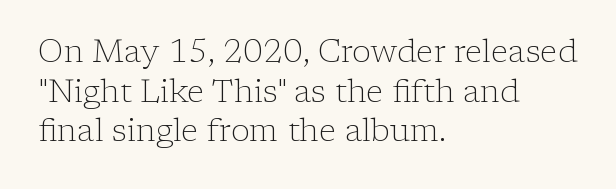
Q: Is the text bold? A: No.
Q: Is the text italic (slanted)? A: No, it is upright.
Q: Is the typeface a serif or a sans-serif typeface? A: Serif.
Q: Is the text underlined? A: No.
Q: How is the paragraph aligned? A: Left-aligned.
Q: Is the spacing between letters normal or unusually wide? A: Normal.
Q: Width (condensed, normal, or wide)? A: Normal.
Q: Stroke contrast? A: Low.
Q: x-height? A: Medium.
Q: Monospaced? A: No.
